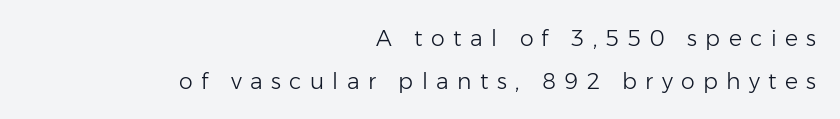
You could only call the tracking loose — the letters float apart. Horizontally, the lines are justified to the trailing edge only. The axis of the letterforms is exactly vertical. The foot of each line stays bare and open. The font is comparable to plain body text, perhaps lighter.
